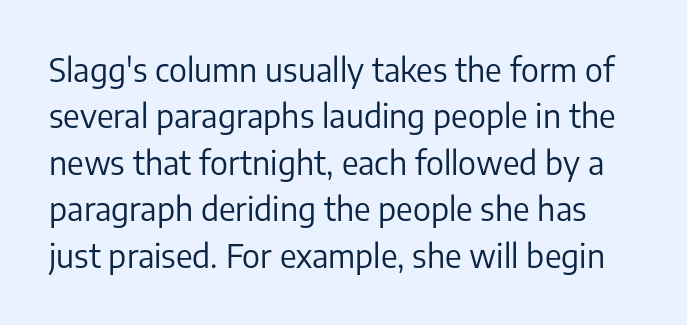
The image shows 32 px regular-weight sans-serif type, upright; set normal line spacing (1.45x), normal letter spacing, not underlined; low stroke contrast and a medium x-height.
